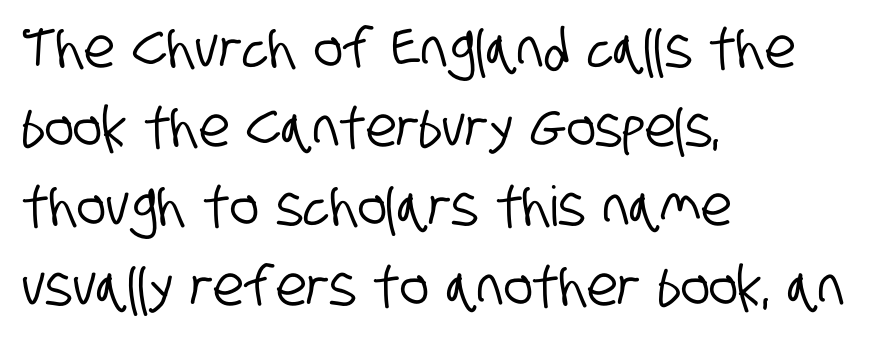
The image shows 55 px condensed sans-serif type; set left-aligned, normal line spacing (1.44x), normal letter spacing, not underlined; low stroke contrast and a large x-height.
